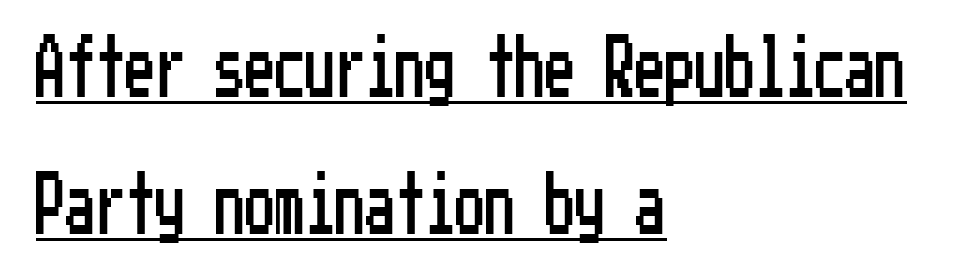
{"serif": "no", "italic": "no", "width": "condensed", "stroke_contrast": "low", "x_height": "medium", "underline": "yes", "align": "left", "line_spacing": "loose", "line_spacing_ratio": 2.29, "letter_spacing": "normal", "letter_spacing_em": 0.0, "glyph_px": 60}
